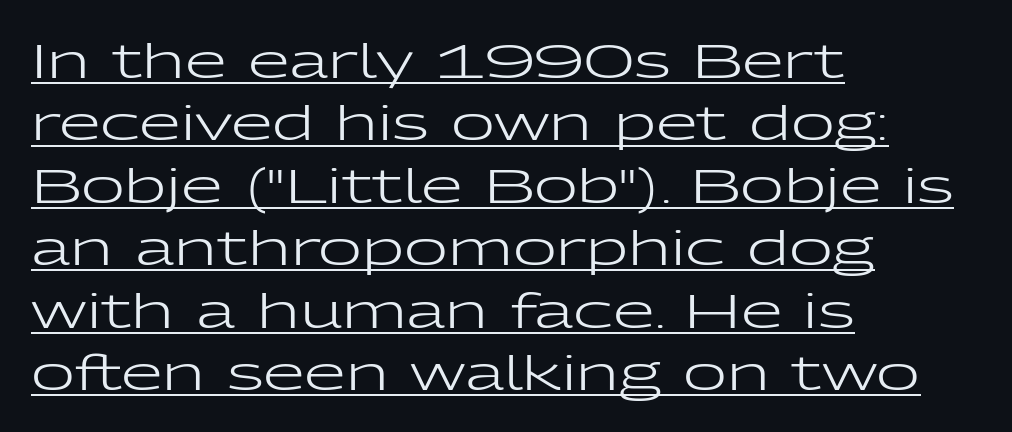
The rendering shows plain stroke endings on the letterforms — a sans-serif design. The lettering holds an erect, upright posture throughout. Stem width sits at or under what a default text font uses. Note the varied advance widths — an 'i' is clearly narrower than an 'm'.
